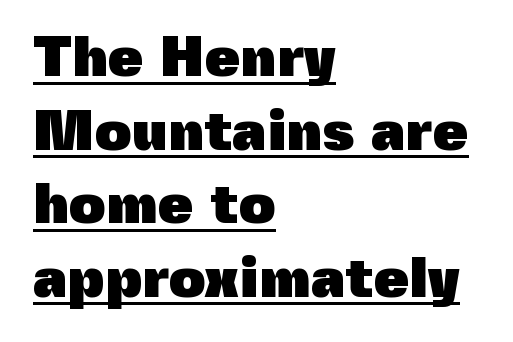
Q: Is the text bold? A: Yes.
Q: Is the text italic (slanted)? A: No, it is upright.
Q: Is the typeface a serif or a sans-serif typeface? A: Sans-serif.
Q: Is the text underlined? A: Yes.
Q: How is the paragraph aligned? A: Left-aligned.
Q: Is the spacing between letters normal or unusually wide? A: Normal.
Q: Is the spacing between lines tight, normal or loose? A: Normal.
Q: Width (condensed, normal, or wide)? A: Normal.
Q: x-height? A: Medium.
Q: Monospaced? A: No.
